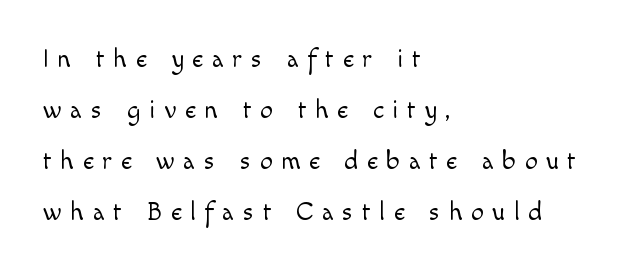
Q: Is the text bold? A: No.
Q: Is the text italic (slanted)? A: No, it is upright.
Q: Is the text underlined? A: No.
Q: How is the paragraph aligned? A: Left-aligned.
Q: Is the spacing between letters normal or unusually wide? A: Unusually wide.
Q: Is the spacing between lines tight, normal or loose? A: Loose.
